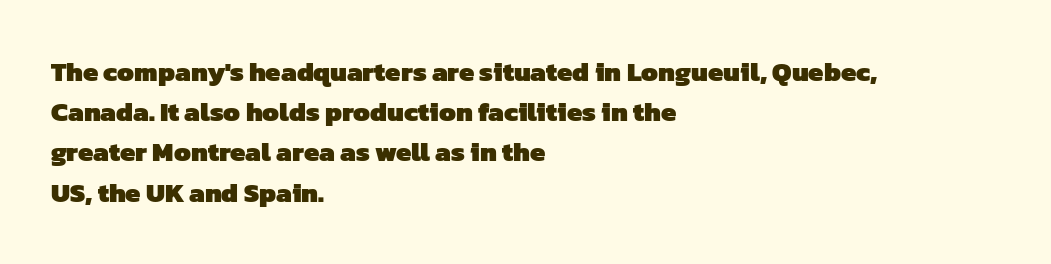
{"bold": "yes", "underline": "no", "align": "left", "line_spacing": "normal", "line_spacing_ratio": 1.49, "letter_spacing": "normal", "letter_spacing_em": 0.0, "glyph_px": 27}
